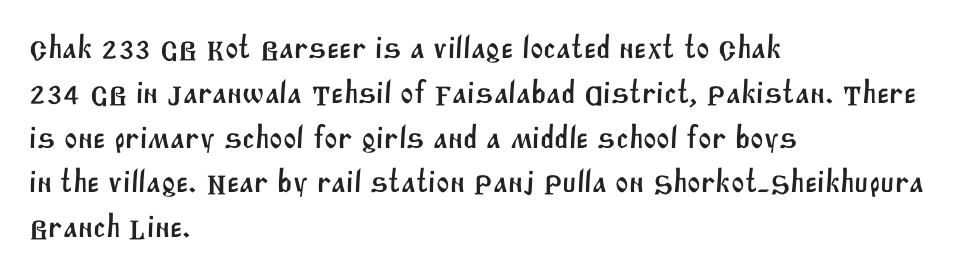
{"serif": "no", "width": "normal", "stroke_contrast": "medium", "x_height": "large", "monospaced": "no", "underline": "no", "align": "left", "line_spacing": "normal", "line_spacing_ratio": 1.4, "letter_spacing": "normal", "letter_spacing_em": 0.0, "glyph_px": 32}
